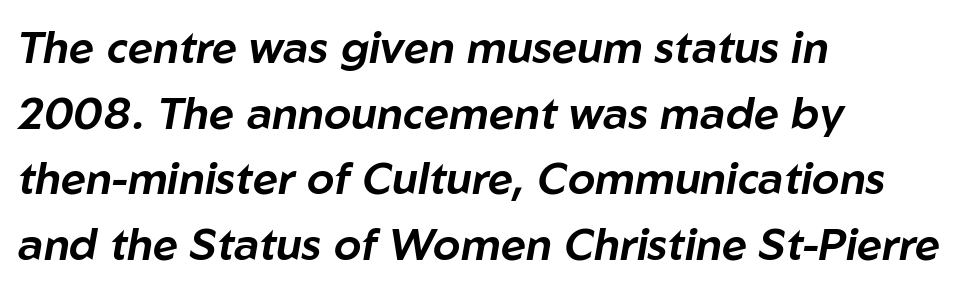
Q: Is the text italic (slanted)? A: Yes, it leans right by about 10 degrees.
Q: Is the text underlined? A: No.
Q: How is the paragraph aligned? A: Left-aligned.
Q: Is the spacing between letters normal or unusually wide? A: Normal.
Q: Is the spacing between lines tight, normal or loose? A: Normal.
Q: Width (condensed, normal, or wide)? A: Normal.
Q: Stroke contrast? A: Low.
Q: x-height? A: Medium.
Q: Monospaced? A: No.
